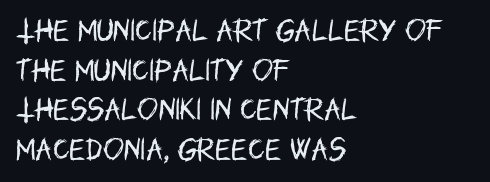
The image shows 25 px text type, upright; set left-aligned, normal line spacing (1.59x), normal letter spacing, not underlined.
